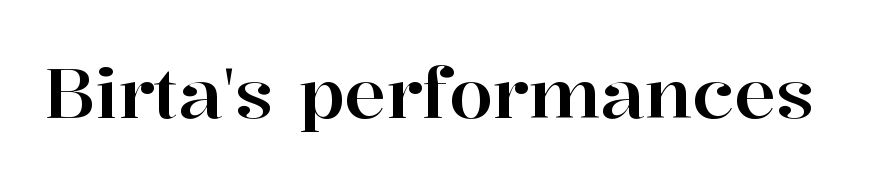
To sum up the face: it has serifs. There is no visible air inserted between adjacent glyphs. Note the varied advance widths — an 'i' is clearly narrower than an 'm'. A typesetter would mark this as roman, not italic. Plain, unruled lines of type.
